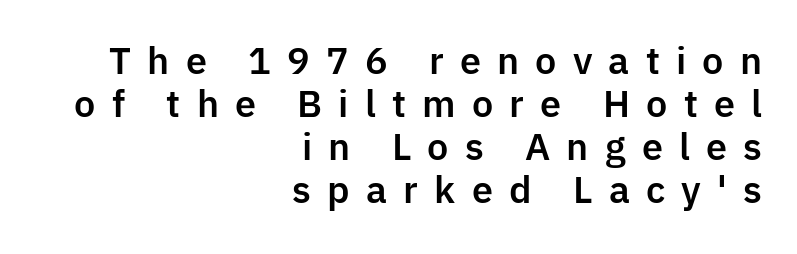
The image shows 36 px sans-serif type, upright; set right-aligned, line spacing 1.19x, unusually wide letter spacing (+0.45 em), not underlined; low stroke contrast and a medium x-height.
